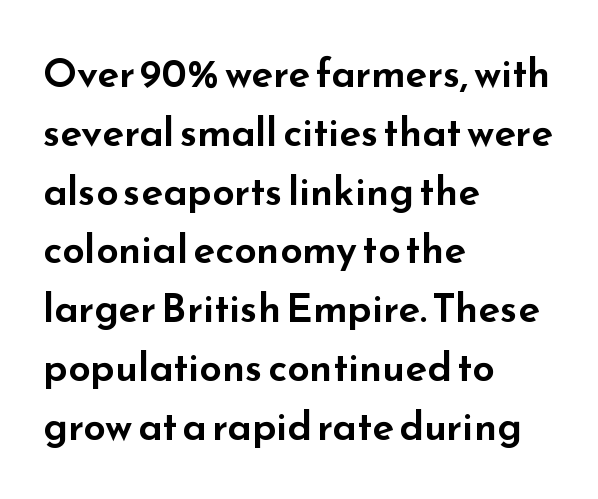
Clear beneath every line of the passage. Every stem runs plumb, perpendicular to the baseline. Observe the ordinary spacing: letters are neighbours, not strangers. Visually the block forms a straight wall on the left and a jagged coastline on the right.
